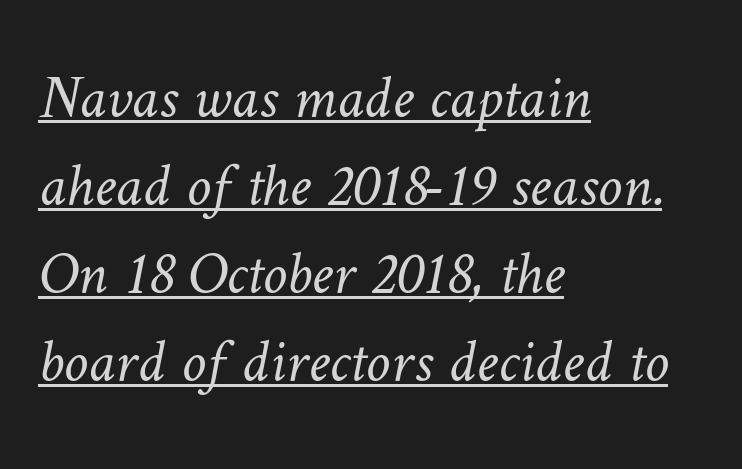
{"bold": "no", "weight": "light", "width": "normal", "stroke_contrast": "low", "x_height": "medium", "monospaced": "no", "underline": "yes", "align": "left", "line_spacing": "normal", "line_spacing_ratio": 1.42, "letter_spacing": "normal", "letter_spacing_em": 0.0, "glyph_px": 62}
